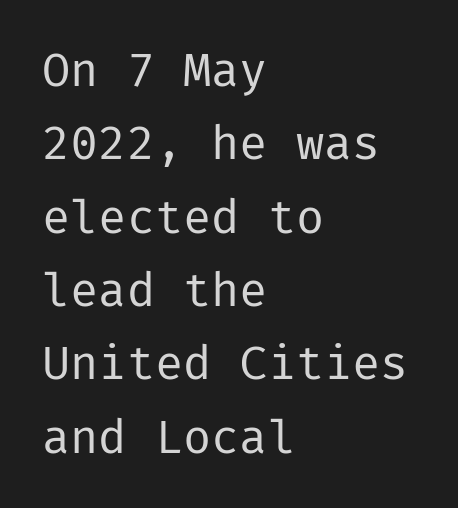
Q: Is the text bold? A: No.
Q: Is the text italic (slanted)? A: No, it is upright.
Q: Is the typeface a serif or a sans-serif typeface? A: Sans-serif.
Q: Is the text underlined? A: No.
Q: How is the paragraph aligned? A: Left-aligned.
Q: Is the spacing between letters normal or unusually wide? A: Normal.
Q: Is the spacing between lines tight, normal or loose? A: Normal.
Q: Width (condensed, normal, or wide)? A: Normal.
Q: Stroke contrast? A: Low.
Q: x-height? A: Medium.
